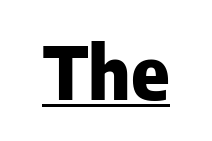
Q: Is the text bold? A: Yes.
Q: Is the text italic (slanted)? A: No, it is upright.
Q: Is the typeface a serif or a sans-serif typeface? A: Sans-serif.
Q: Is the text underlined? A: Yes.
Q: Is the spacing between letters normal or unusually wide? A: Normal.
Q: Width (condensed, normal, or wide)? A: Normal.
Q: Stroke contrast? A: Low.
Q: x-height? A: Medium.
Q: Monospaced? A: No.
